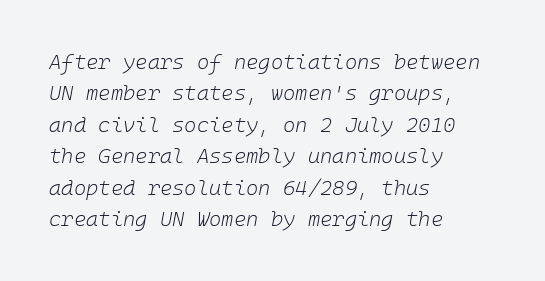
Q: Is the text bold? A: No.
Q: Is the text italic (slanted)? A: Yes, it leans right by about 10 degrees.
Q: Is the text underlined? A: No.
Q: How is the paragraph aligned? A: Left-aligned.
Q: Is the spacing between letters normal or unusually wide? A: Normal.
Q: Is the spacing between lines tight, normal or loose? A: Normal.
